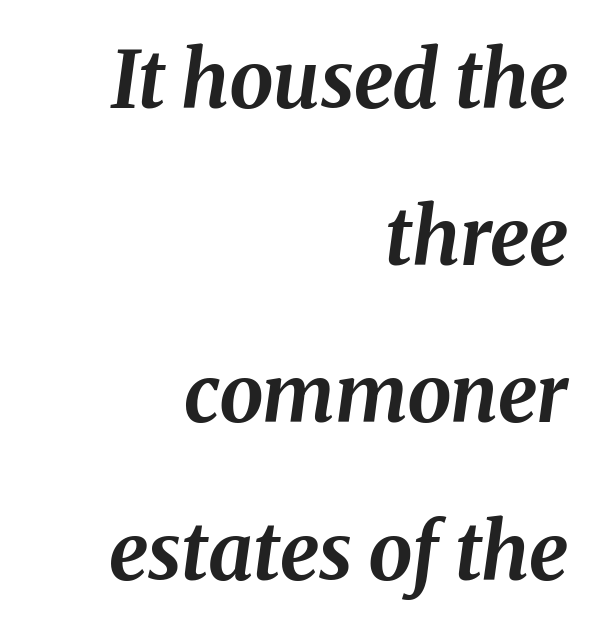
{"italic": "yes", "lean": "right", "slant_degrees": 8, "bold": "yes", "weight": "bold", "width": "normal", "stroke_contrast": "medium", "x_height": "medium", "monospaced": "no", "underline": "no", "align": "right", "line_spacing": "loose", "line_spacing_ratio": 1.99, "letter_spacing": "normal", "letter_spacing_em": 0.0, "glyph_px": 79}
